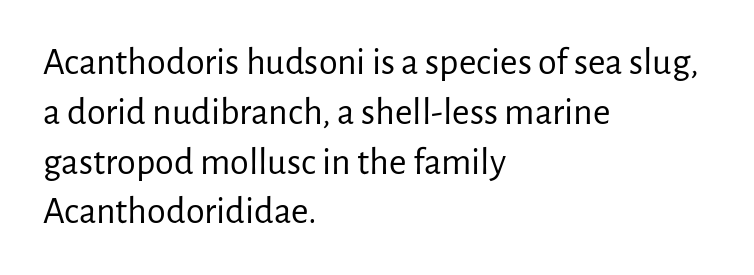
{"serif": "no", "italic": "no", "bold": "no", "weight": "regular", "width": "normal", "stroke_contrast": "low", "x_height": "medium", "monospaced": "no", "underline": "no", "align": "left", "line_spacing": "normal", "line_spacing_ratio": 1.31, "letter_spacing": "normal", "letter_spacing_em": 0.0, "glyph_px": 38}
